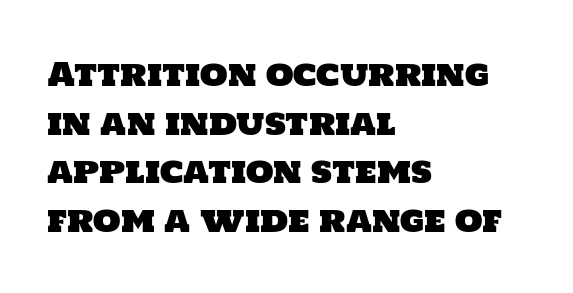
Standard letterfit; no display-style spreading of the glyphs. Words float on clear page, feet unadorned. Serifs: no, the terminals of the letterforms are clean. Left-aligned paragraph, ragged on the right. Note the varied advance widths — an 'i' is clearly narrower than an 'm'.
